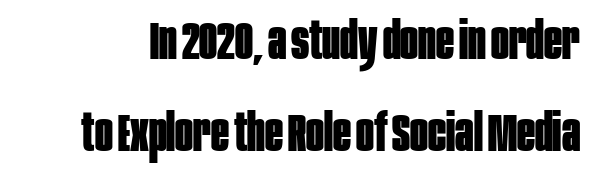
{"serif": "no", "italic": "no", "bold": "yes", "weight": "bold", "width": "condensed", "stroke_contrast": "low", "x_height": "large", "monospaced": "no", "underline": "no", "line_spacing_ratio": 1.74, "letter_spacing": "normal", "letter_spacing_em": 0.0, "glyph_px": 53}
